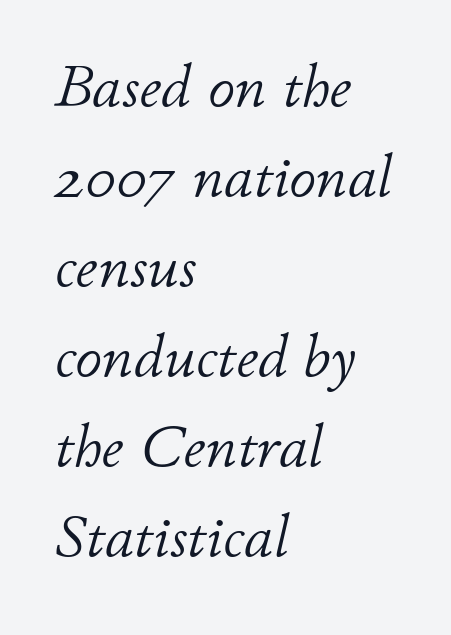
{"italic": "yes", "lean": "right", "slant_degrees": 11, "bold": "no", "weight": "light", "width": "normal", "stroke_contrast": "low", "x_height": "small", "monospaced": "no", "underline": "no", "align": "left", "line_spacing": "normal", "line_spacing_ratio": 1.5, "letter_spacing": "normal", "letter_spacing_em": 0.0, "glyph_px": 60}
